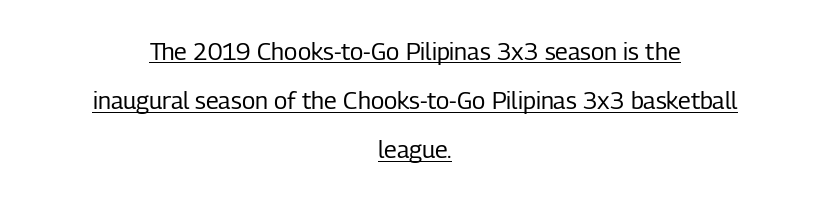
Q: Is the text bold? A: No.
Q: Is the text italic (slanted)? A: No, it is upright.
Q: Is the text underlined? A: Yes.
Q: How is the paragraph aligned? A: Centered.
Q: Is the spacing between letters normal or unusually wide? A: Normal.
Q: Is the spacing between lines tight, normal or loose? A: Loose.
